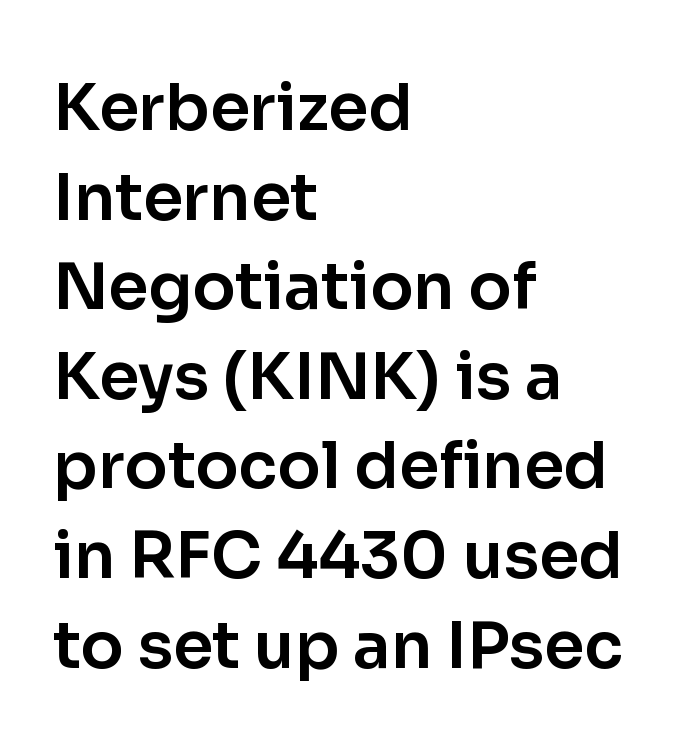
The image shows 64 px sans-serif type, upright; set left-aligned, normal line spacing (1.4x), normal letter spacing, not underlined; low stroke contrast and a medium x-height.
